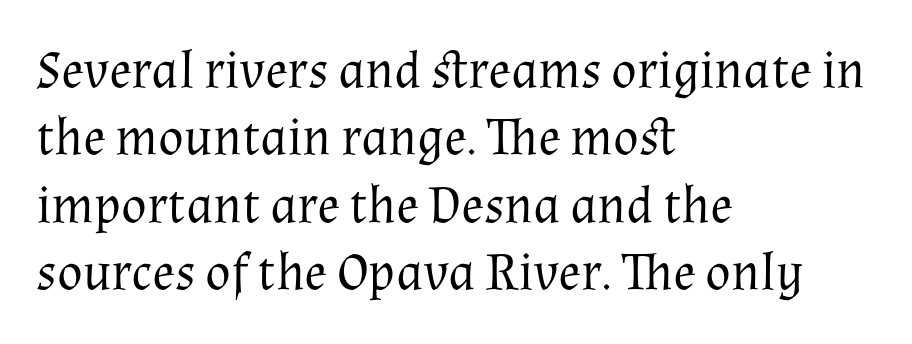
{"serif": "yes", "italic": "no", "bold": "no", "weight": "regular", "width": "normal", "stroke_contrast": "medium", "x_height": "medium", "monospaced": "no", "underline": "no", "align": "left", "line_spacing": "normal", "line_spacing_ratio": 1.27, "letter_spacing": "normal", "letter_spacing_em": 0.0, "glyph_px": 53}
